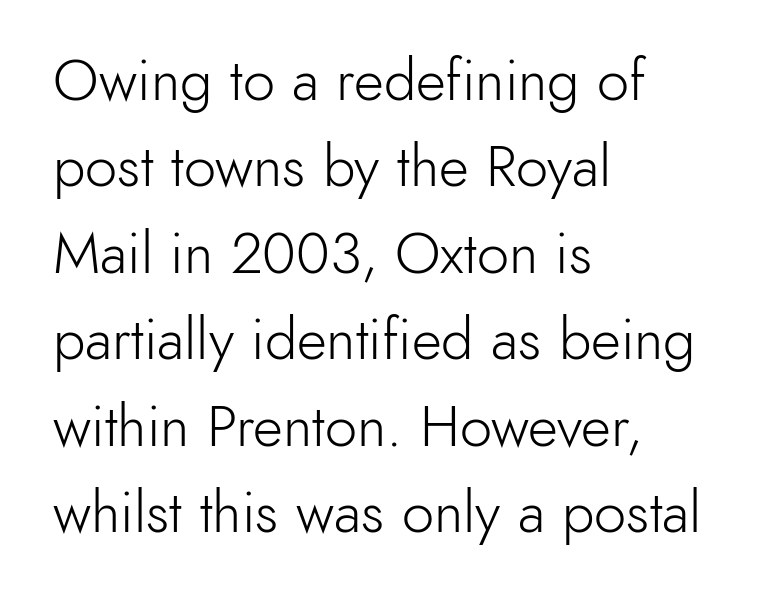
{"serif": "no", "italic": "no", "bold": "no", "weight": "light", "width": "normal", "x_height": "small", "monospaced": "no", "underline": "no", "align": "left", "line_spacing": "normal", "line_spacing_ratio": 1.49, "letter_spacing": "normal", "letter_spacing_em": 0.0, "glyph_px": 58}
